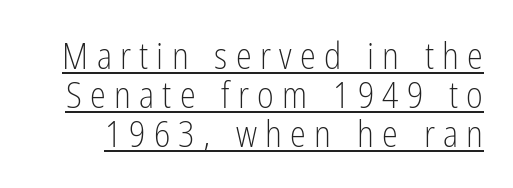
The image shows 36 px light, condensed sans-serif type, upright; set tight line spacing (1.08x), unusually wide letter spacing (+0.23 em), underlined; low stroke contrast and a medium x-height.
